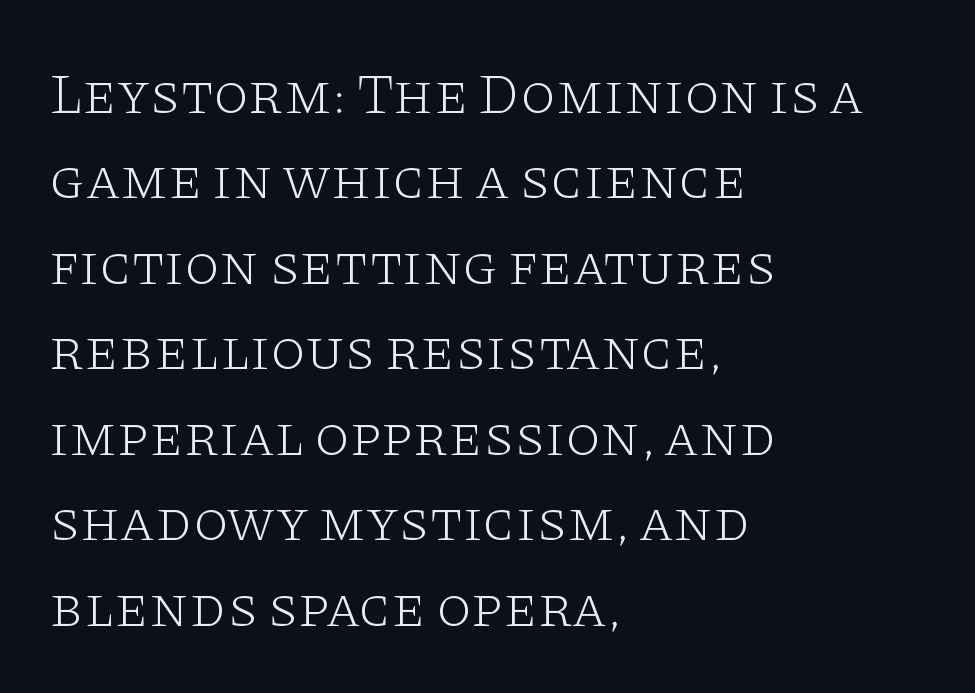
{"serif": "yes", "italic": "no", "bold": "no", "weight": "light", "width": "wide", "stroke_contrast": "low", "x_height": "large", "monospaced": "no", "underline": "no", "align": "left", "line_spacing": "normal", "line_spacing_ratio": 1.5, "letter_spacing": "normal", "letter_spacing_em": 0.0, "glyph_px": 57}
